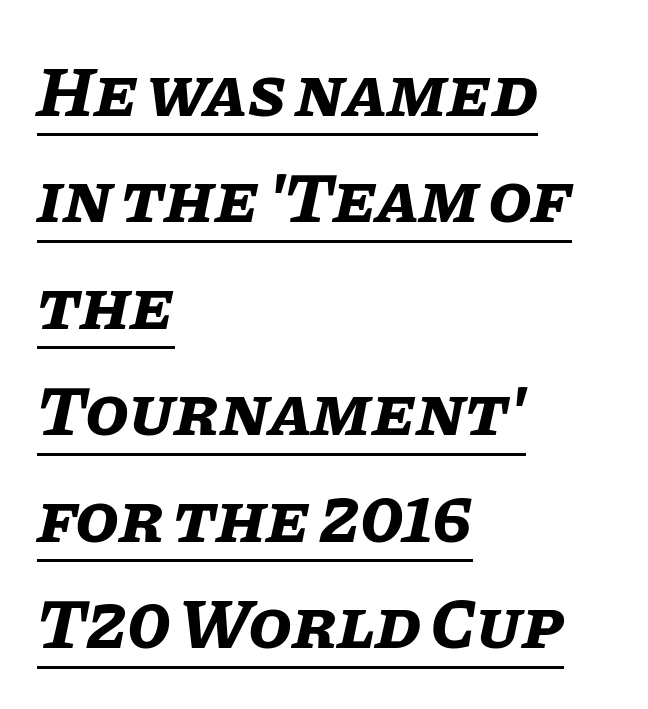
{"italic": "yes", "lean": "right", "slant_degrees": 11, "bold": "yes", "weight": "bold", "width": "normal", "stroke_contrast": "low", "x_height": "large", "monospaced": "no", "underline": "yes", "align": "left", "line_spacing": "normal", "line_spacing_ratio": 1.5, "letter_spacing": "normal", "letter_spacing_em": 0.0, "glyph_px": 71}
